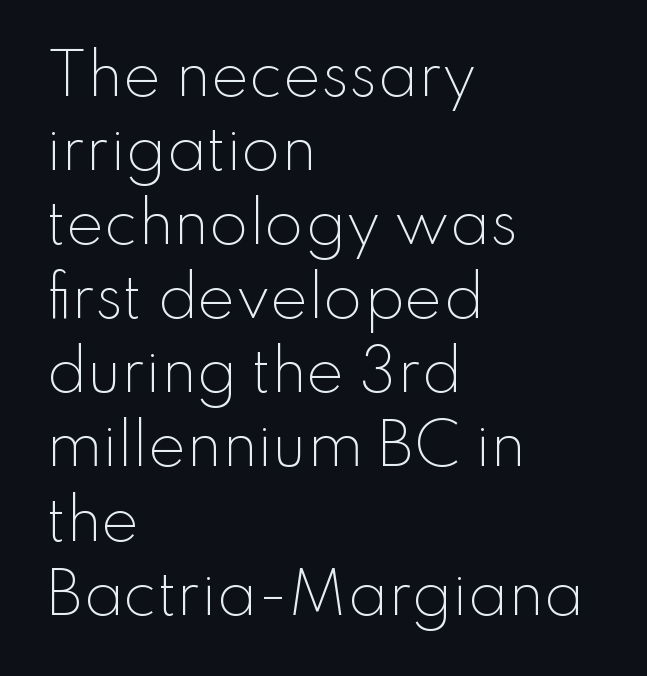
Q: Is the text bold? A: No.
Q: Is the text italic (slanted)? A: No, it is upright.
Q: Is the typeface a serif or a sans-serif typeface? A: Sans-serif.
Q: Is the text underlined? A: No.
Q: How is the paragraph aligned? A: Left-aligned.
Q: Is the spacing between letters normal or unusually wide? A: Normal.
Q: Is the spacing between lines tight, normal or loose? A: Normal.
Q: Width (condensed, normal, or wide)? A: Normal.
Q: Stroke contrast? A: Low.
Q: x-height? A: Small.
Q: Monospaced? A: No.
